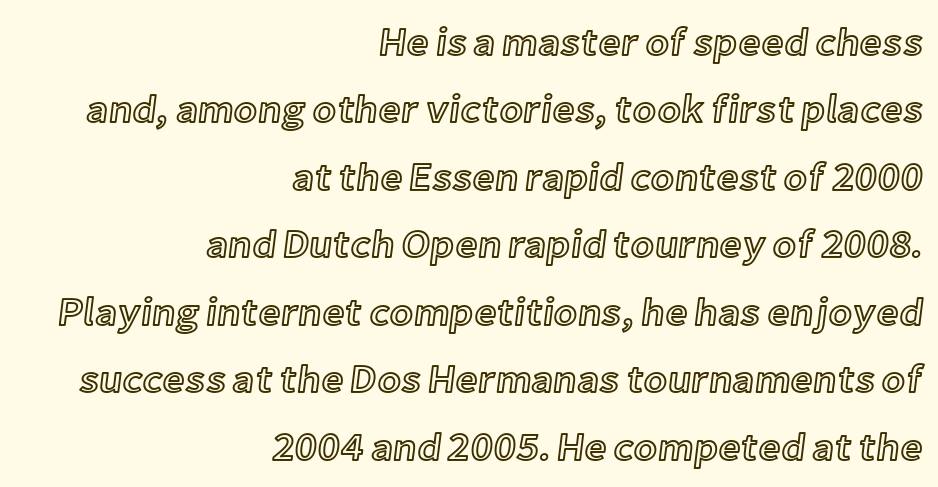
Each letter keeps its own natural width here, so spacing adapts to shape. Does extra space separate the letters? No, they use regular spacing. The lines are quadded right. This rendering features lettering with no underline.
